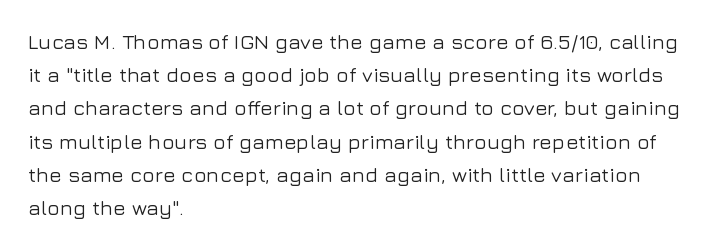
Q: Is the text italic (slanted)? A: No, it is upright.
Q: Is the text underlined? A: No.
Q: How is the paragraph aligned? A: Left-aligned.
Q: Is the spacing between letters normal or unusually wide? A: Normal.
Q: Is the spacing between lines tight, normal or loose? A: Normal.
